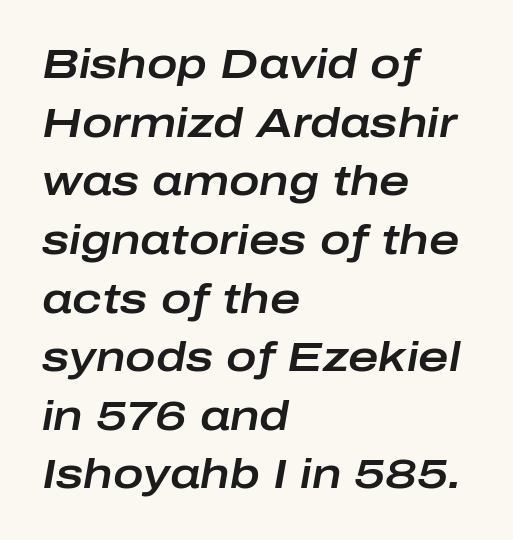
{"italic": "yes", "lean": "right", "slant_degrees": 10, "width": "wide", "stroke_contrast": "low", "x_height": "medium", "monospaced": "no", "underline": "no", "align": "left", "line_spacing": "normal", "line_spacing_ratio": 1.43, "letter_spacing": "normal", "letter_spacing_em": 0.0, "glyph_px": 41}
